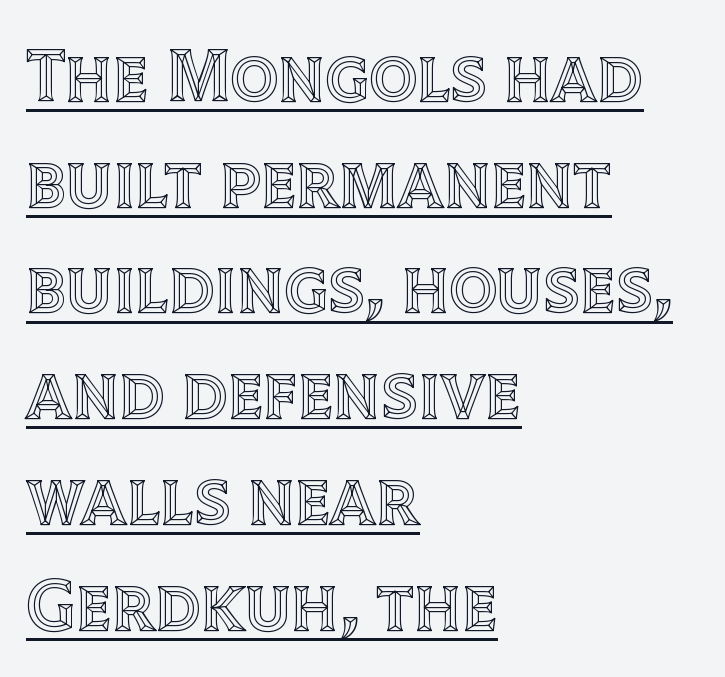
Q: Is the text italic (slanted)? A: No, it is upright.
Q: Is the text underlined? A: Yes.
Q: How is the paragraph aligned? A: Left-aligned.
Q: Is the spacing between letters normal or unusually wide? A: Normal.
Q: Is the spacing between lines tight, normal or loose? A: Normal.
Q: Width (condensed, normal, or wide)? A: Normal.
Q: x-height? A: Large.
Q: Monospaced? A: No.
